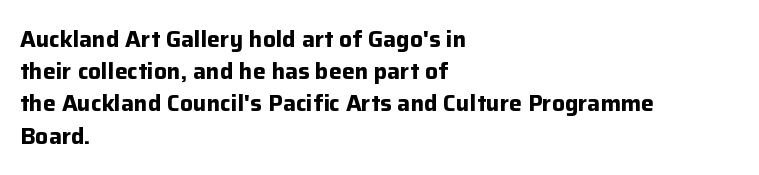
Teacher's note: observe the even left margin — that is flush-left alignment. Tracking here is standard; glyphs follow each other at the usual distance. Horizontal bands of white between lines are of average thickness. Is the type bold? Yes — the strokes are clearly thick and heavy. This is the regular roman posture of the typeface.
